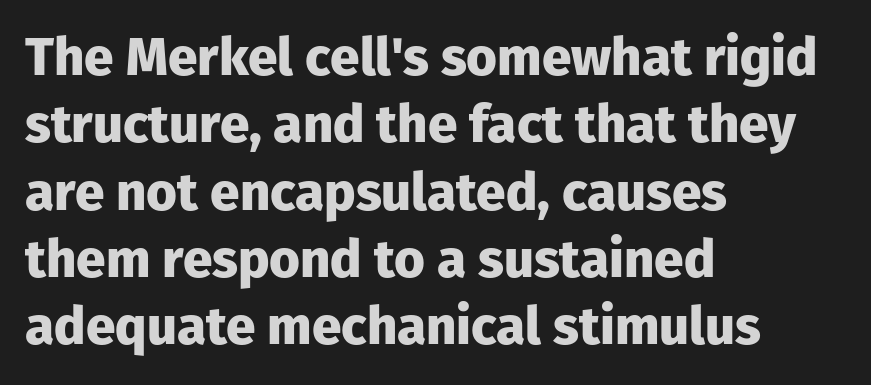
{"serif": "no", "italic": "no", "bold": "yes", "weight": "heavy", "width": "normal", "stroke_contrast": "low", "x_height": "medium", "monospaced": "no", "underline": "no", "align": "left", "line_spacing": "normal", "line_spacing_ratio": 1.27, "letter_spacing": "normal", "letter_spacing_em": 0.0, "glyph_px": 53}
